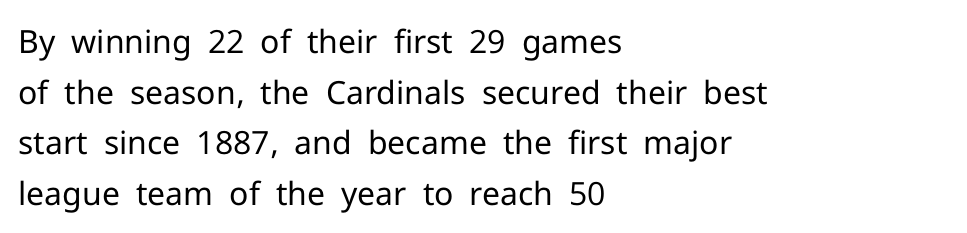
This sample has the flowing, uneven cadence of proportional lettering. Compared with typical paragraphs, the rows here are spaced about the same. A typesetter would call this zero additional tracking. No extra ink here — the face is not bold.
